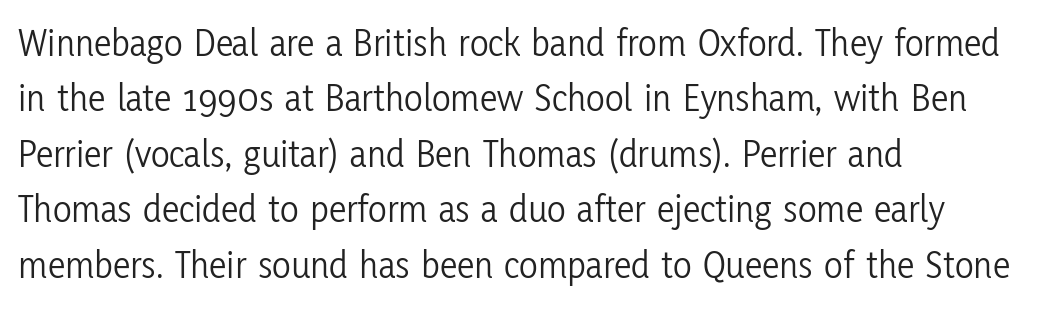
{"serif": "no", "italic": "no", "bold": "no", "weight": "light", "width": "condensed", "stroke_contrast": "low", "x_height": "medium", "monospaced": "no", "underline": "no", "align": "left", "line_spacing": "normal", "line_spacing_ratio": 1.42, "letter_spacing": "normal", "letter_spacing_em": 0.0, "glyph_px": 39}
